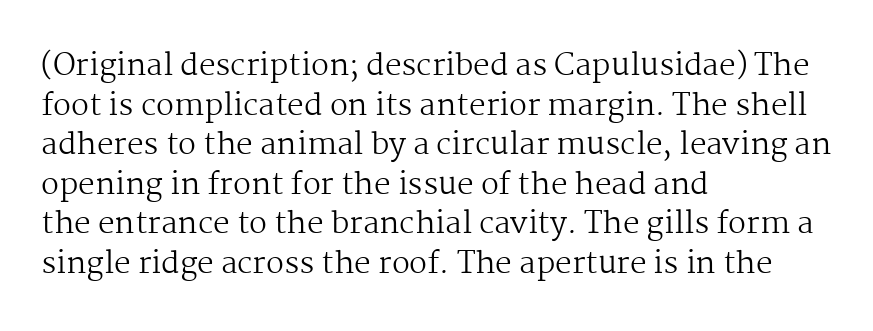
Q: Is the text bold? A: No.
Q: Is the text italic (slanted)? A: No, it is upright.
Q: Is the typeface a serif or a sans-serif typeface? A: Serif.
Q: Is the text underlined? A: No.
Q: How is the paragraph aligned? A: Left-aligned.
Q: Is the spacing between letters normal or unusually wide? A: Normal.
Q: Is the spacing between lines tight, normal or loose? A: Normal.
Q: Width (condensed, normal, or wide)? A: Normal.
Q: Stroke contrast? A: Medium.
Q: x-height? A: Medium.
Q: Monospaced? A: No.
